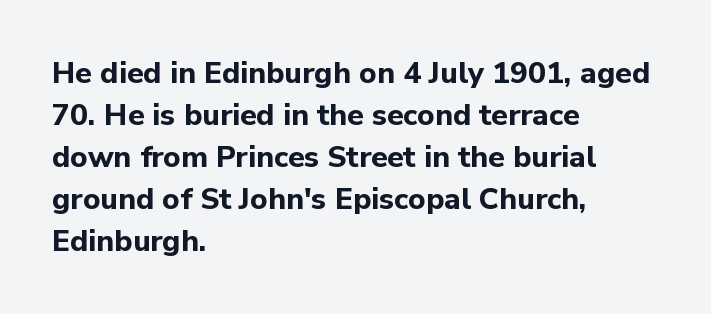
Q: Is the text bold? A: Yes.
Q: Is the text italic (slanted)? A: No, it is upright.
Q: Is the typeface a serif or a sans-serif typeface? A: Sans-serif.
Q: Is the text underlined? A: No.
Q: How is the paragraph aligned? A: Left-aligned.
Q: Is the spacing between letters normal or unusually wide? A: Normal.
Q: Is the spacing between lines tight, normal or loose? A: Normal.
Q: Width (condensed, normal, or wide)? A: Normal.
Q: Stroke contrast? A: Low.
Q: x-height? A: Medium.
Q: Monospaced? A: No.
